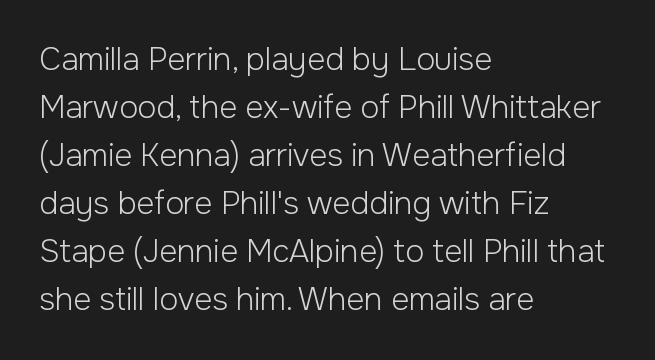
The image shows 31 px light sans-serif type, upright; set left-aligned, normal line spacing (1.55x), normal letter spacing, not underlined; low stroke contrast and a medium x-height.
